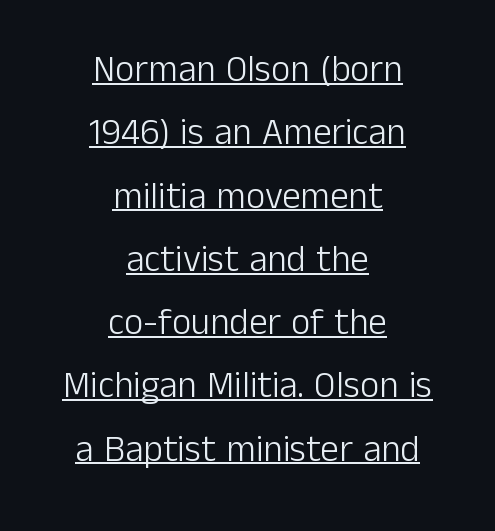
The image shows 37 px light sans-serif type, upright; set centered, line spacing 1.71x, normal letter spacing, underlined; low stroke contrast and a medium x-height.
